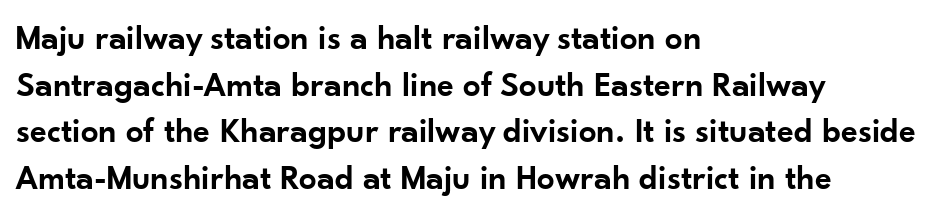
{"serif": "no", "italic": "no", "bold": "semi", "weight": "semibold", "width": "normal", "stroke_contrast": "low", "x_height": "small", "monospaced": "no", "underline": "no", "align": "left", "line_spacing": "normal", "line_spacing_ratio": 1.33, "letter_spacing": "normal", "letter_spacing_em": 0.0, "glyph_px": 35}
